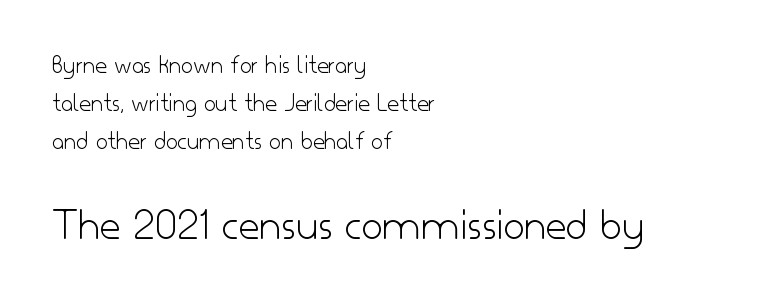
The image shows 46 px light sans-serif type, upright; set left-aligned, normal line spacing (1.47x), normal letter spacing, not underlined; the second (bottom) block is 1.77x larger; low stroke contrast and a small x-height.
